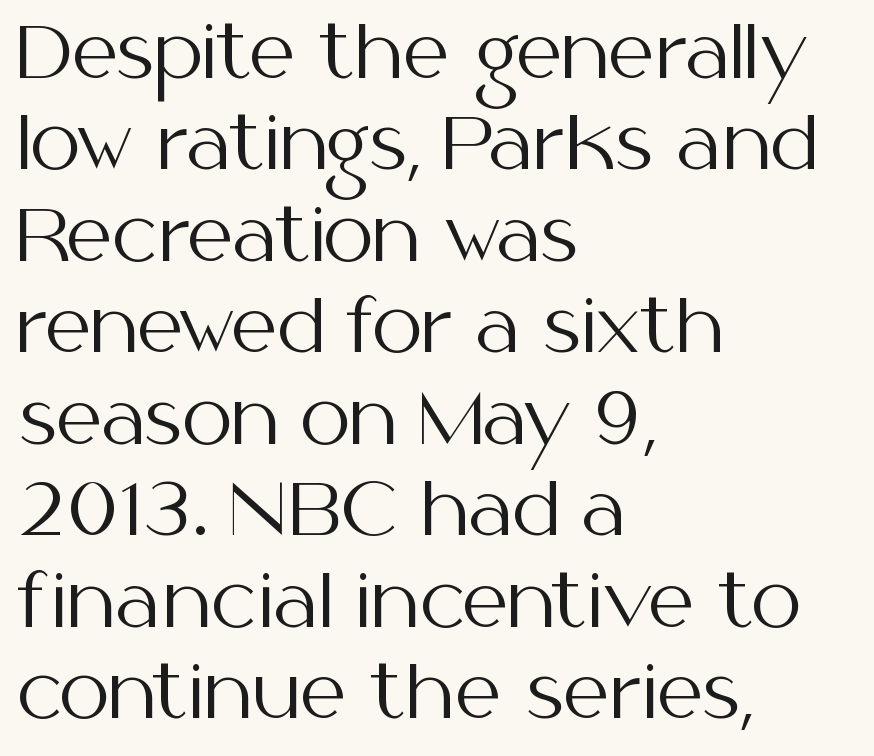
{"serif": "no", "italic": "no", "bold": "no", "weight": "regular", "width": "normal", "stroke_contrast": "medium", "x_height": "medium", "monospaced": "no", "underline": "no", "align": "left", "line_spacing": "normal", "line_spacing_ratio": 1.27, "letter_spacing": "normal", "letter_spacing_em": 0.0, "glyph_px": 72}
